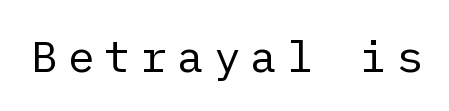
Q: Is the text bold? A: No.
Q: Is the text italic (slanted)? A: No, it is upright.
Q: Is the typeface a serif or a sans-serif typeface? A: Sans-serif.
Q: Is the text underlined? A: No.
Q: Is the spacing between letters normal or unusually wide? A: Unusually wide.
Q: Width (condensed, normal, or wide)? A: Normal.
Q: Stroke contrast? A: Low.
Q: x-height? A: Medium.
